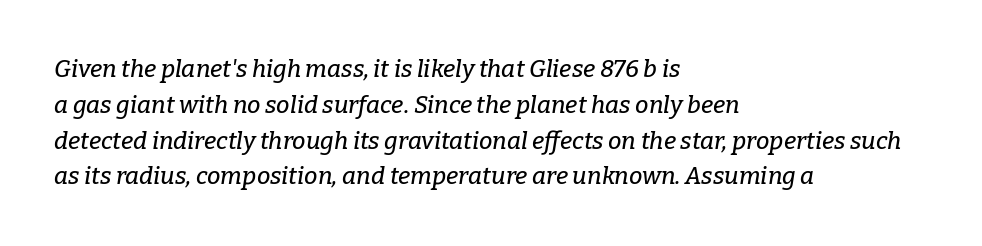
{"italic": "yes", "lean": "right", "slant_degrees": 9, "underline": "no", "align": "left", "line_spacing": "normal", "line_spacing_ratio": 1.49, "letter_spacing": "normal", "letter_spacing_em": 0.0, "glyph_px": 24}
